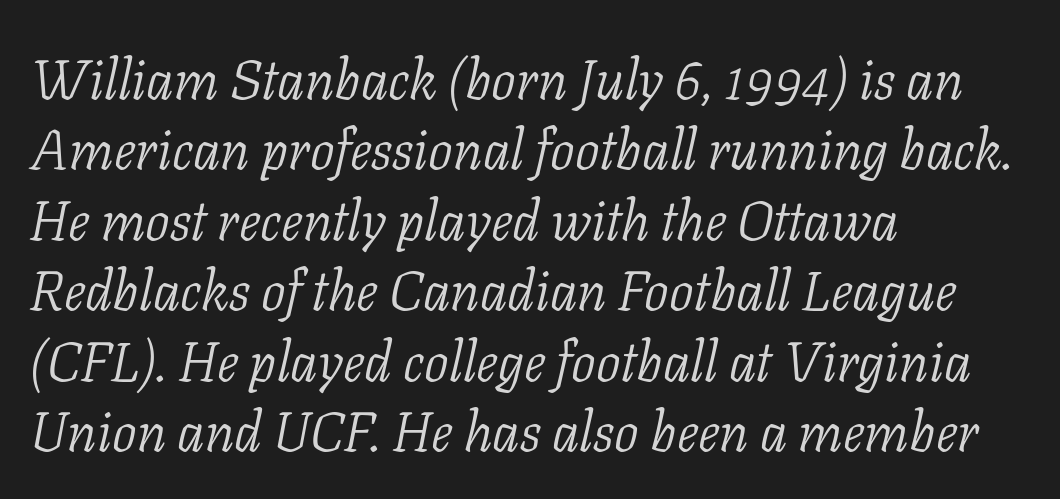
Visually the block forms a straight wall on the left and a jagged coastline on the right. The horizontal fit of the characters is conventional and even. A normal amount of white space separates one row of letters from the next. The passage shown is typed in a proportional face where columns would drift. Italic: yes, the glyphs are oblique. A clean baseline with only descenders dipping below it.
